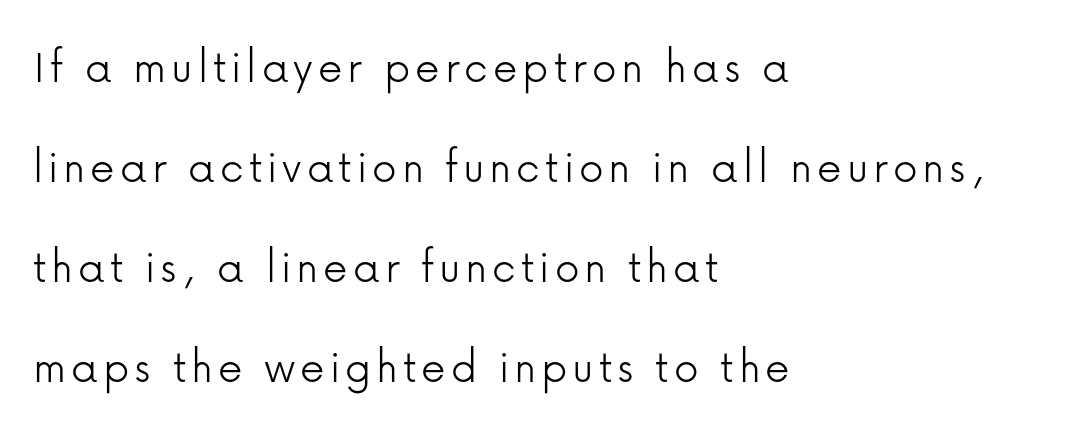
{"serif": "no", "italic": "no", "bold": "no", "weight": "light", "width": "normal", "stroke_contrast": "low", "x_height": "medium", "monospaced": "no", "underline": "no", "align": "left", "line_spacing": "loose", "line_spacing_ratio": 2.04, "glyph_px": 49}
